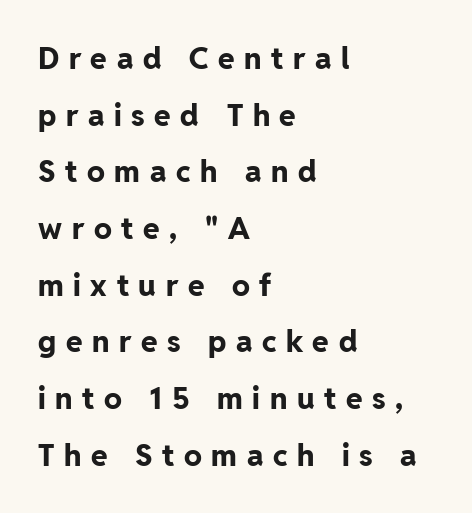
Q: Is the text bold? A: Yes.
Q: Is the text italic (slanted)? A: No, it is upright.
Q: Is the typeface a serif or a sans-serif typeface? A: Sans-serif.
Q: Is the text underlined? A: No.
Q: How is the paragraph aligned? A: Left-aligned.
Q: Is the spacing between letters normal or unusually wide? A: Unusually wide.
Q: Width (condensed, normal, or wide)? A: Normal.
Q: Stroke contrast? A: Low.
Q: x-height? A: Medium.
Q: Monospaced? A: No.
